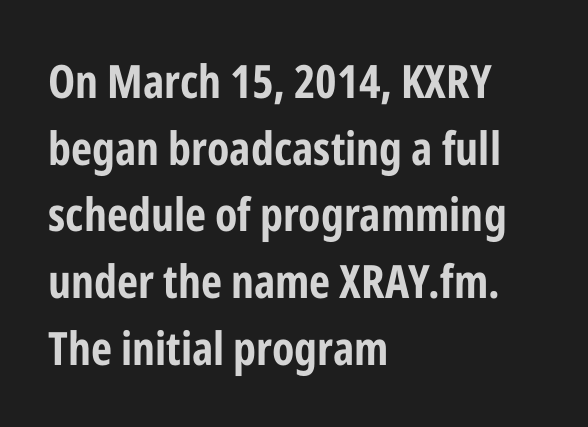
Q: Is the text bold? A: Yes.
Q: Is the text italic (slanted)? A: No, it is upright.
Q: Is the typeface a serif or a sans-serif typeface? A: Sans-serif.
Q: Is the text underlined? A: No.
Q: How is the paragraph aligned? A: Left-aligned.
Q: Is the spacing between letters normal or unusually wide? A: Normal.
Q: Is the spacing between lines tight, normal or loose? A: Normal.
Q: Width (condensed, normal, or wide)? A: Condensed.
Q: Stroke contrast? A: Low.
Q: x-height? A: Medium.
Q: Monospaced? A: No.
